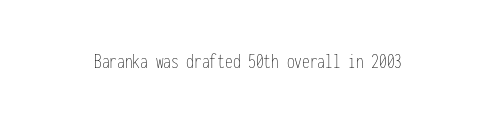
The image shows 22 px text type, upright; set normal letter spacing, not underlined.
